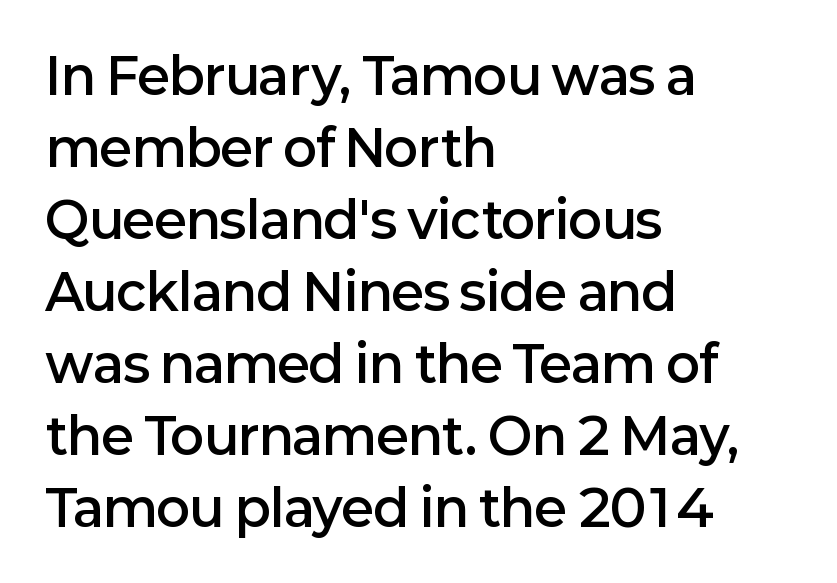
Q: Is the text bold? A: Semi-bold.
Q: Is the text italic (slanted)? A: No, it is upright.
Q: Is the typeface a serif or a sans-serif typeface? A: Sans-serif.
Q: Is the text underlined? A: No.
Q: How is the paragraph aligned? A: Left-aligned.
Q: Is the spacing between letters normal or unusually wide? A: Normal.
Q: Is the spacing between lines tight, normal or loose? A: Normal.
Q: Width (condensed, normal, or wide)? A: Normal.
Q: Stroke contrast? A: Low.
Q: x-height? A: Medium.
Q: Monospaced? A: No.
